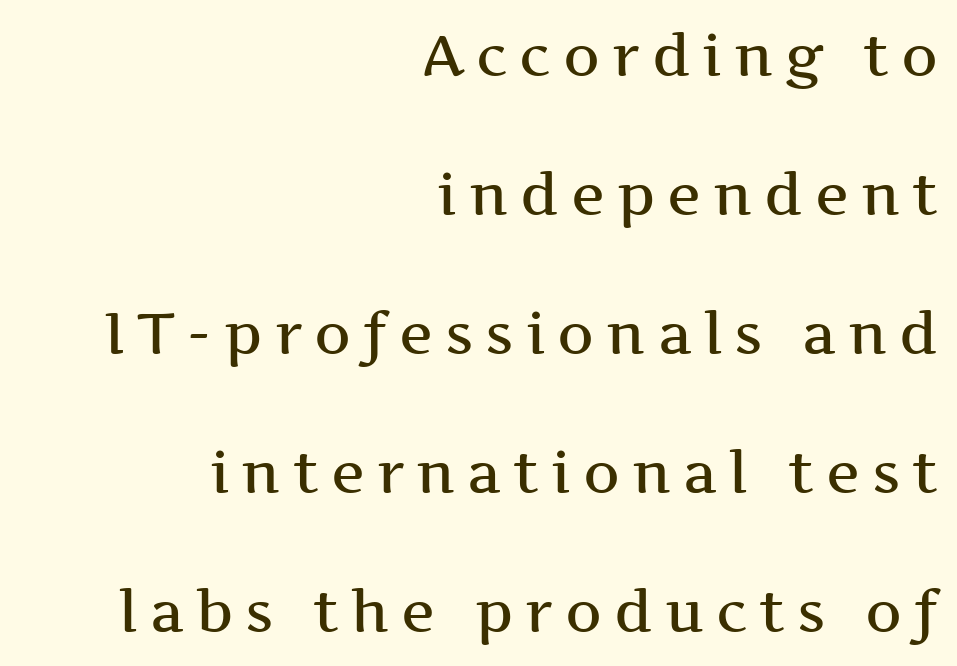
You could not count columns in this text — the font is proportionally spaced. Whoever set this chose breathing room over compactness in the vertical rhythm. Spacing between characters has been opened up far beyond the box default. This sample uses an upright cut, with every glyph sitting square on the baseline. Lines of text with bare space underneath.
